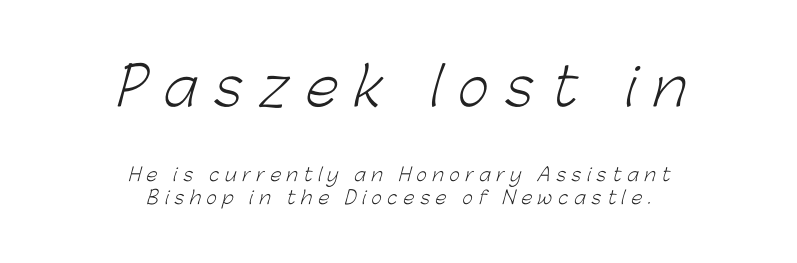
The rendering uses natural spacing where letterforms have individual widths. Whoever set this made the first block the dominant, larger element. Is this a sans? Yes — the strokes have no serifs. This sample keeps an unexceptional amount of space between lines. The strokes are not fattened; the text isn't bold. The string is rendered with underlining switched off.
